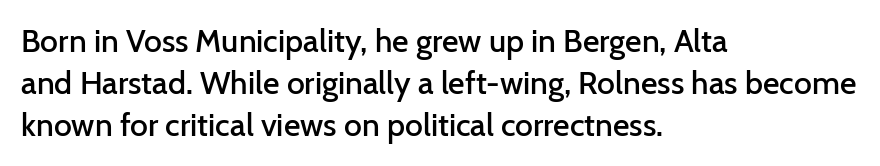
The image shows 32 px semibold sans-serif type, upright; set left-aligned, normal line spacing (1.32x), normal letter spacing, not underlined; low stroke contrast and a medium x-height.
